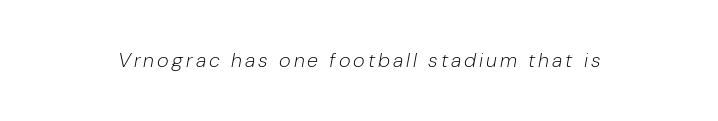
{"italic": "yes", "lean": "right", "slant_degrees": 10, "bold": "no", "underline": "no", "glyph_px": 20}
